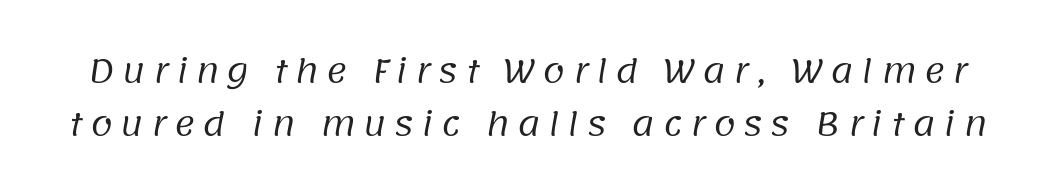
{"serif": "no", "bold": "no", "weight": "regular", "width": "normal", "stroke_contrast": "low", "x_height": "large", "monospaced": "no", "underline": "no", "line_spacing": "normal", "line_spacing_ratio": 1.66, "letter_spacing": "wide", "letter_spacing_em": 0.23, "glyph_px": 32}
